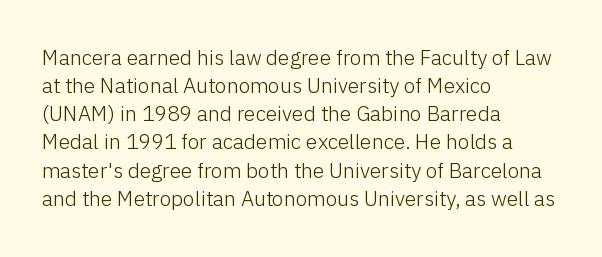
Visually the block forms a straight wall on the left and a jagged coastline on the right. Style check: upright. Bold? No — there's no thickening of the strokes. Notice how descenders clear the ascenders below comfortably — that's standard leading. Each word holds together tightly as a unit, with standard inter-letter gaps.
